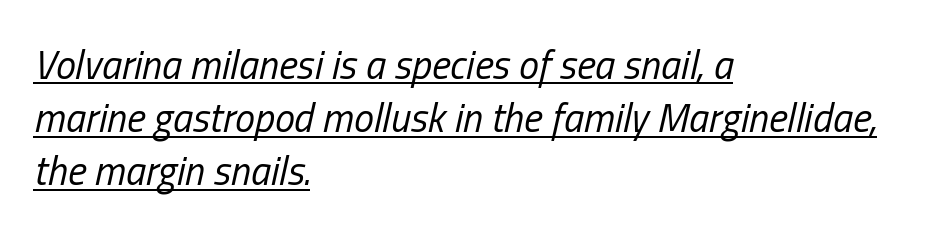
The image shows 40 px regular-weight, condensed type, italic (leaning right); set left-aligned, normal line spacing (1.33x), normal letter spacing, underlined; low stroke contrast and a medium x-height.
